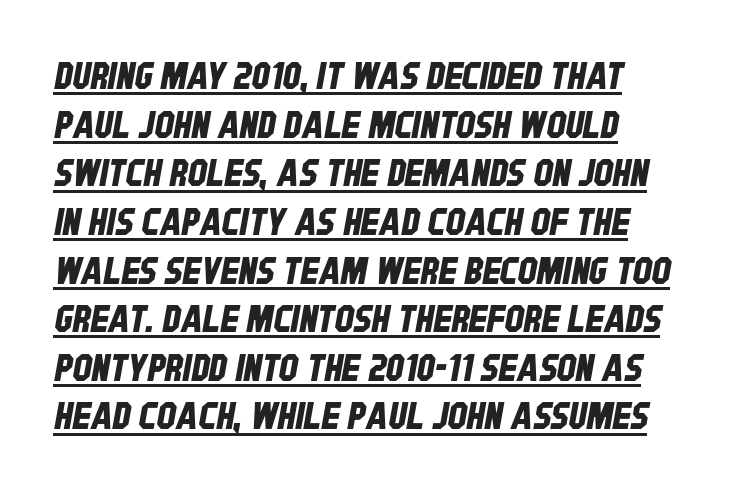
Q: Is the typeface a serif or a sans-serif typeface? A: Sans-serif.
Q: Is the text underlined? A: Yes.
Q: Is the spacing between letters normal or unusually wide? A: Normal.
Q: Is the spacing between lines tight, normal or loose? A: Normal.
Q: Width (condensed, normal, or wide)? A: Condensed.
Q: Stroke contrast? A: Low.
Q: x-height? A: Large.
Q: Monospaced? A: No.
